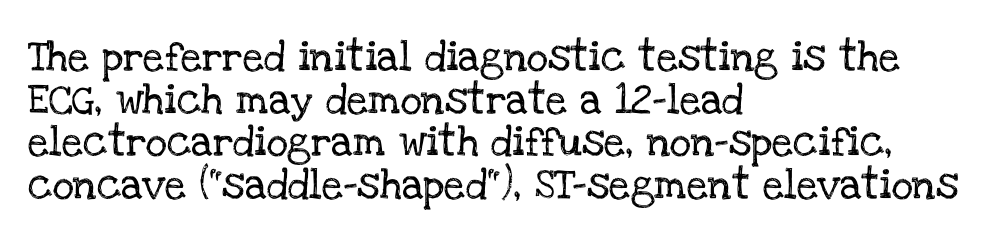
{"serif": "yes", "italic": "no", "width": "normal", "stroke_contrast": "low", "x_height": "large", "monospaced": "no", "underline": "no", "align": "left", "line_spacing": "normal", "line_spacing_ratio": 1.42, "letter_spacing": "normal", "letter_spacing_em": 0.0, "glyph_px": 30}
